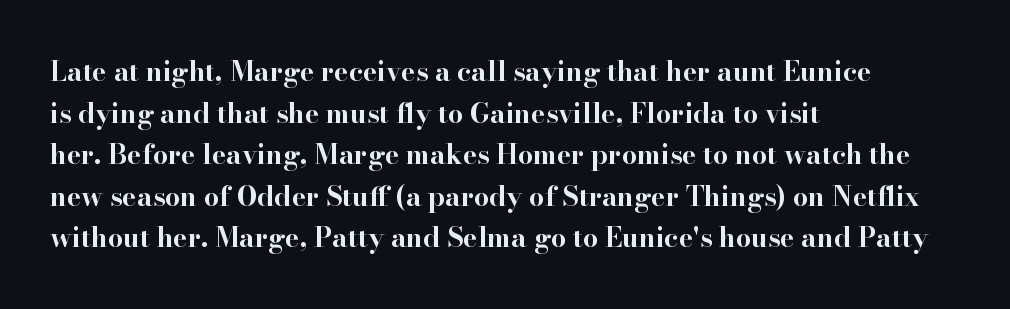
{"italic": "no", "bold": "yes", "underline": "no", "align": "left", "line_spacing": "normal", "line_spacing_ratio": 1.54, "letter_spacing": "normal", "letter_spacing_em": 0.0, "glyph_px": 27}
